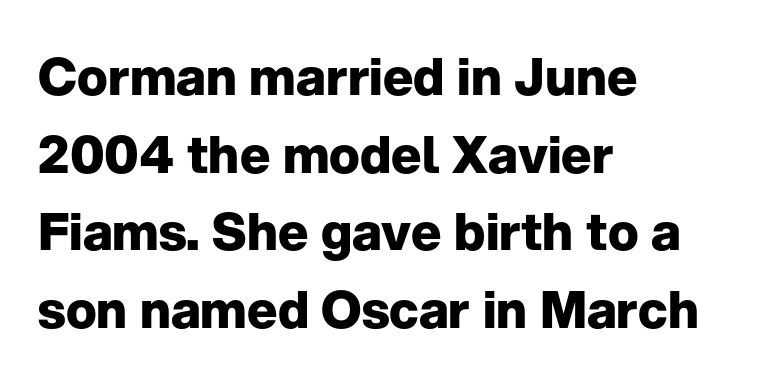
Nothing unusual about the tracking: characters are spaced as the font intends. This sample keeps an unexceptional amount of space between lines. Weight: bold. A bare baseline throughout the passage. The paragraph shown leans on its left margin. Style check: upright.
